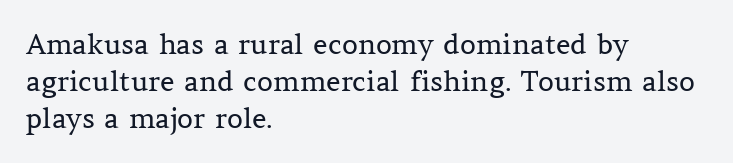
Here the designer chose a conventional face with non-uniform glyph widths. Nothing unusual about the tracking: characters are spaced as the font intends. A roman cut, with each character standing at attention. Check where the strokes stop: tiny serifs finish them off.
